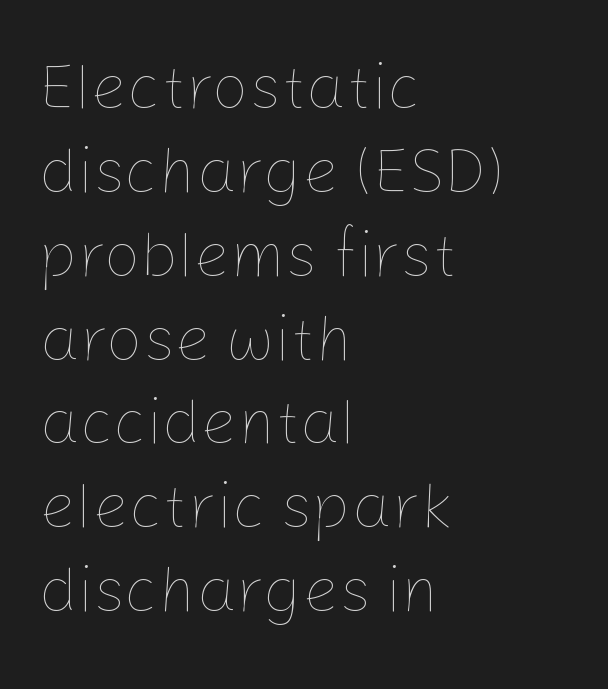
{"italic": "no", "bold": "no", "weight": "thin", "width": "normal", "stroke_contrast": "low", "x_height": "medium", "monospaced": "no", "underline": "no", "align": "left", "line_spacing": "normal", "line_spacing_ratio": 1.31, "letter_spacing": "normal", "letter_spacing_em": 0.0, "glyph_px": 64}
